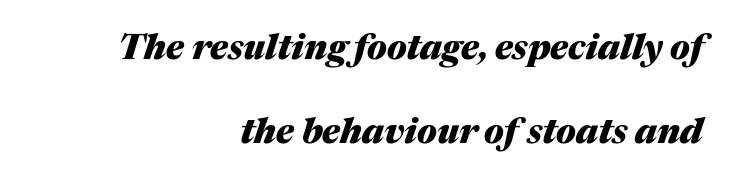
The passage shown has conventional tracking throughout. Alignment: flush right. The face used here is proportionally spaced, like ordinary book or web type. Would a proofreader flag this as italicized? Yes.
